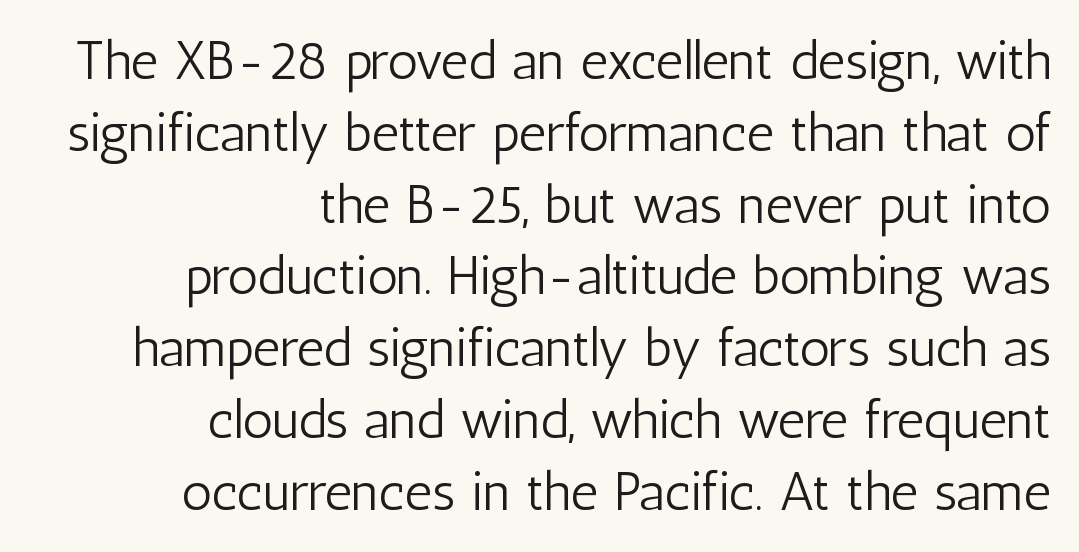
The image shows 54 px light, condensed sans-serif type, upright; set right-aligned, normal line spacing (1.33x), normal letter spacing, not underlined; low stroke contrast and a medium x-height.
